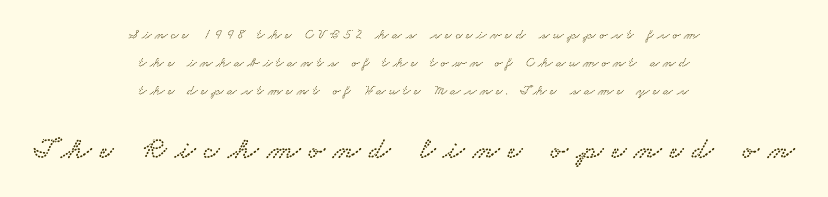
The image shows 31 px wide type; set centered, loose line spacing (1.99x), unusually wide letter spacing (+0.27 em), not underlined; the second (bottom) block is 2.21x larger; low stroke contrast and a small x-height.
